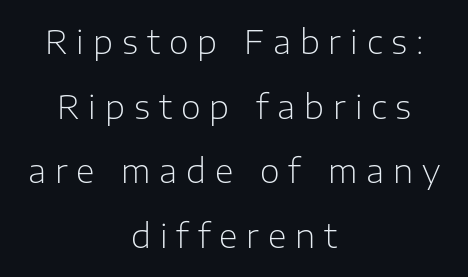
Q: Is the text bold? A: No.
Q: Is the text italic (slanted)? A: No, it is upright.
Q: Is the typeface a serif or a sans-serif typeface? A: Sans-serif.
Q: Is the text underlined? A: No.
Q: How is the paragraph aligned? A: Centered.
Q: Is the spacing between letters normal or unusually wide? A: Unusually wide.
Q: Is the spacing between lines tight, normal or loose? A: Loose.
Q: Width (condensed, normal, or wide)? A: Normal.
Q: Stroke contrast? A: Low.
Q: x-height? A: Medium.
Q: Monospaced? A: No.
